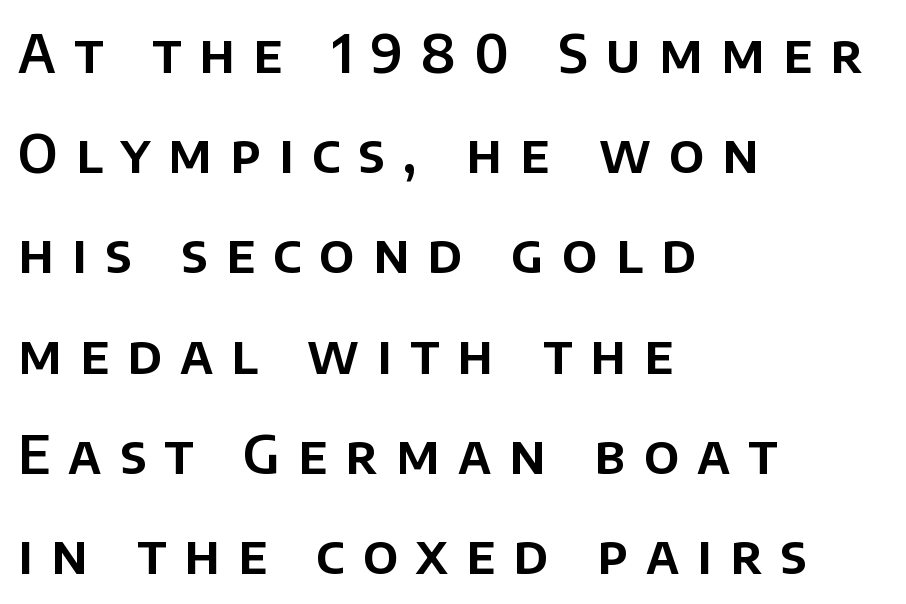
The image shows 53 px sans-serif type, upright; set left-aligned, line spacing 1.89x, unusually wide letter spacing (+0.34 em), not underlined; low stroke contrast and a large x-height.
